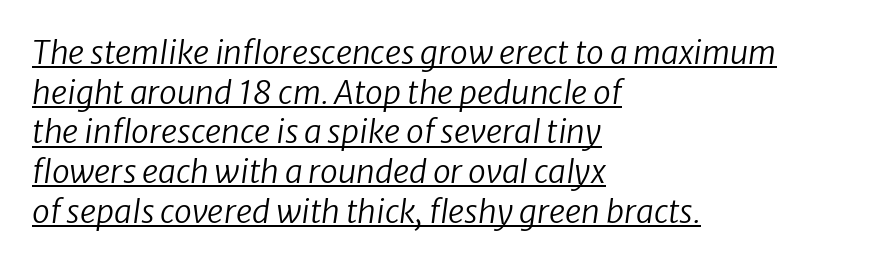
This rendering uses left alignment, leaving the right contour irregular. Are there feet on the stems? There aren't — it's a sans. Heft: none added — not bold. A typographer would call this underscored text. The passage shown is typed in a proportional face where columns would drift. The horizontal fit of the characters is conventional and even.
